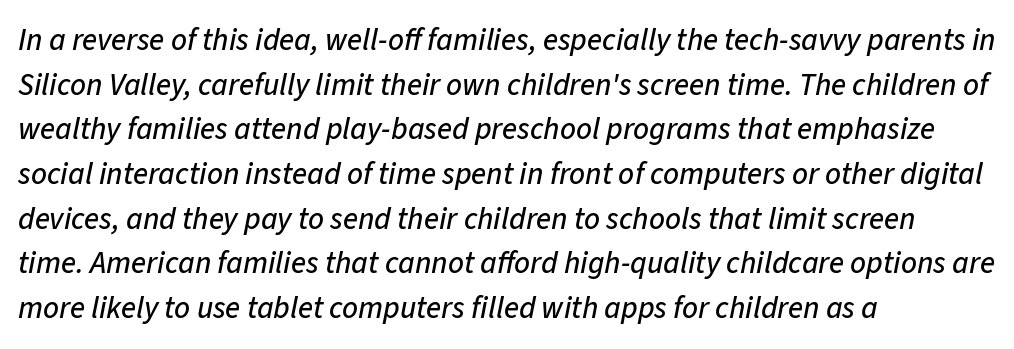
The rendering keeps characters at their native spacing. Check the space under the baseline: it is left empty. The designer left line spacing at the default. Does the lettering tilt? It does — this is italic. This sample has the flowing, uneven cadence of proportional lettering.
